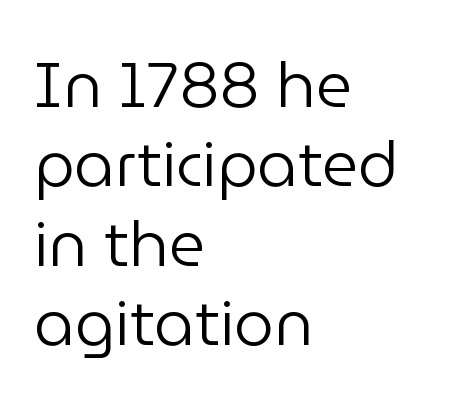
Words appear dense and cohesive because spacing is normal. Character widths vary here, with narrow letters taking less room than wide ones. Italic? Not at all — the glyphs are vertical. The baseline area is clear. Letters have the restrained weight of plain body copy at most.
